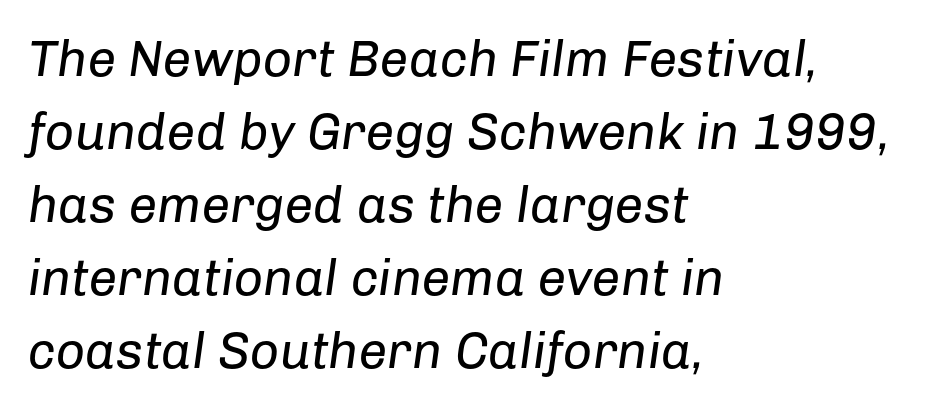
Q: Is the text bold? A: No.
Q: Is the text italic (slanted)? A: Yes, it leans right by about 8 degrees.
Q: Is the text underlined? A: No.
Q: How is the paragraph aligned? A: Left-aligned.
Q: Is the spacing between letters normal or unusually wide? A: Normal.
Q: Is the spacing between lines tight, normal or loose? A: Normal.
Q: Width (condensed, normal, or wide)? A: Normal.
Q: Stroke contrast? A: Low.
Q: x-height? A: Medium.
Q: Monospaced? A: No.
